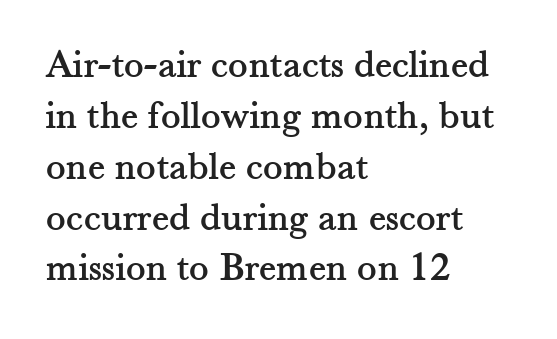
Underlining? Definitely not there. This sample is left-justified, so line endings fall wherever the words run out. The face used here is rendered with its standard letterfit. Serifs: yes, visible at the terminals of the letterforms.
